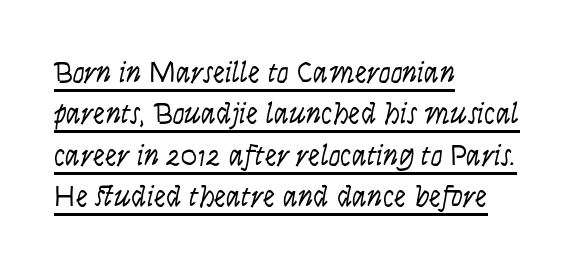
Descenders here cross a horizontal rule under the line. Typographically, this falls in the sans-serif category. Spacing verdict: proportional, widths tailored to each character.
